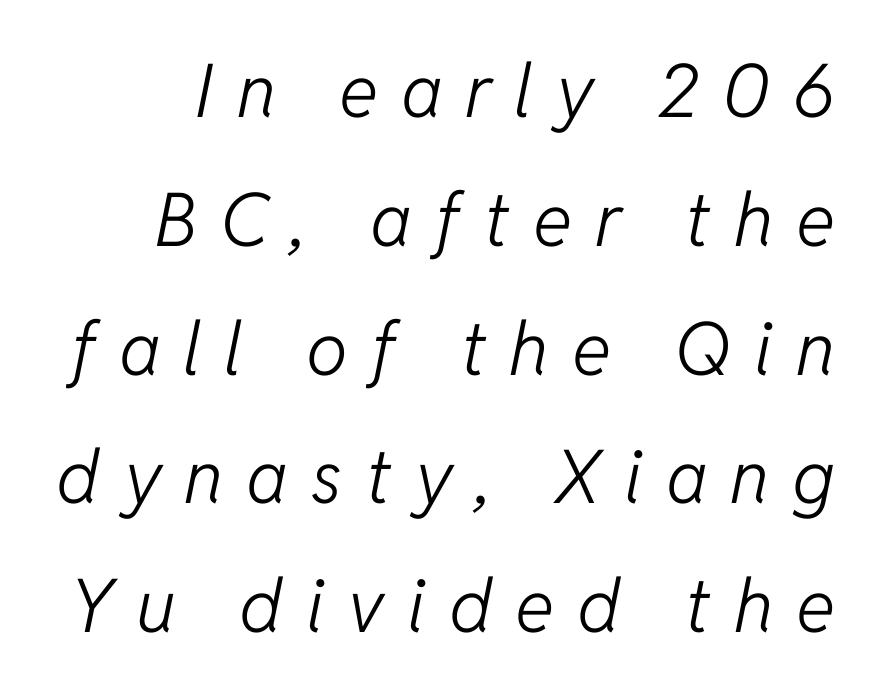
Display-style spreading of the glyphs; the letterfit is very open. The weight tops out at a normal text grade. The zone under the glyphs is completely vacant. Here the designer chose a conventional face with non-uniform glyph widths.
